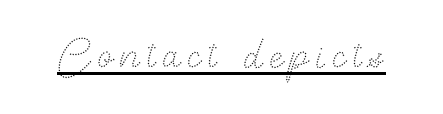
A typesetter would call this proportional, since set widths differ per character. A typographer would call this underscored text. The face looks like a standard text weight, possibly lighter.
